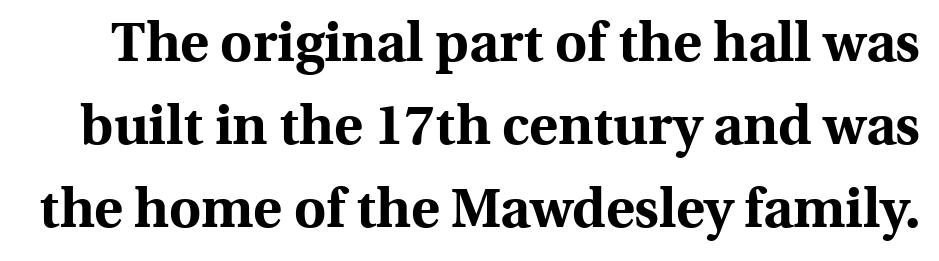
The image shows 55 px bold serif type, upright; set normal line spacing (1.51x), normal letter spacing, not underlined; a medium x-height.
